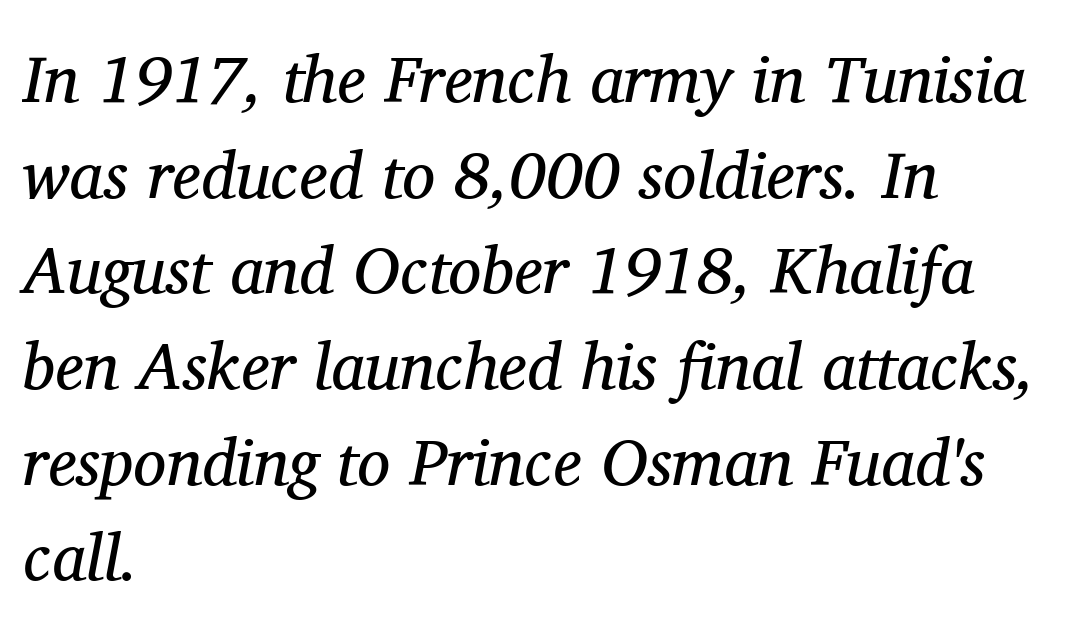
{"serif": "yes", "italic": "yes", "lean": "right", "slant_degrees": 11, "bold": "no", "weight": "regular", "width": "normal", "stroke_contrast": "medium", "x_height": "medium", "monospaced": "no", "underline": "no", "align": "left", "line_spacing": "normal", "line_spacing_ratio": 1.45, "letter_spacing": "normal", "letter_spacing_em": 0.0, "glyph_px": 66}
